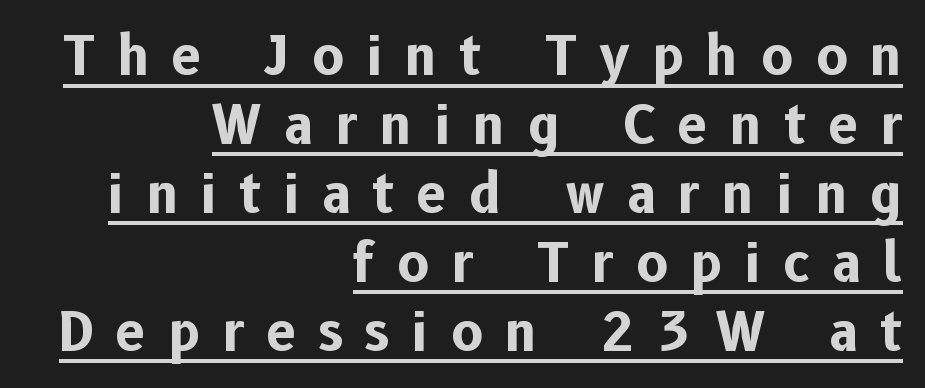
Quick note: underline on. Its strokes are broad and dark, the hallmark of bold type. Regular leading. Rendered with straight, roman letterforms.
